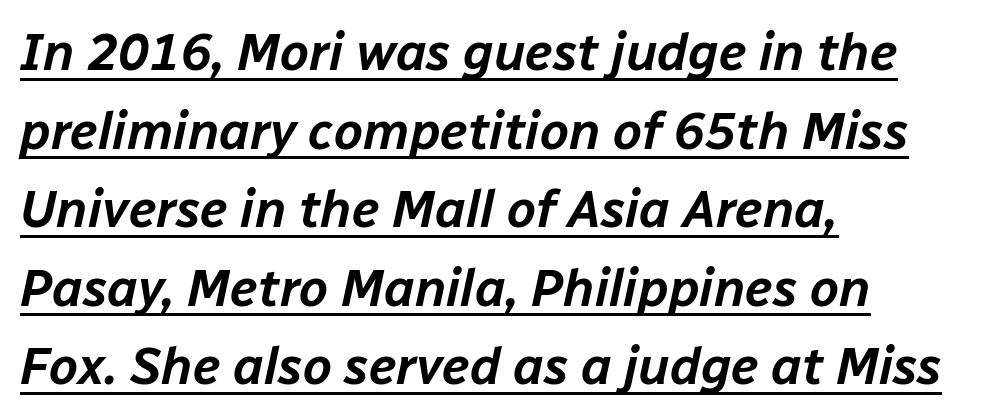
The image shows 52 px text type, italic (leaning right); set left-aligned, normal line spacing (1.51x), normal letter spacing, underlined; low stroke contrast and a medium x-height.
